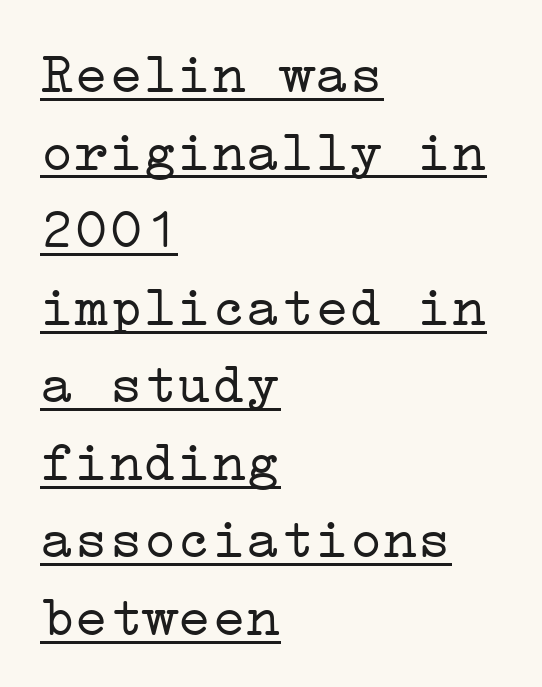
The block of text has a typical density, with ordinary space between rows. Line starts are locked; line ends wander. The lettering holds an erect, upright posture throughout. You could call the tracking neutral — neither tight nor loose.
